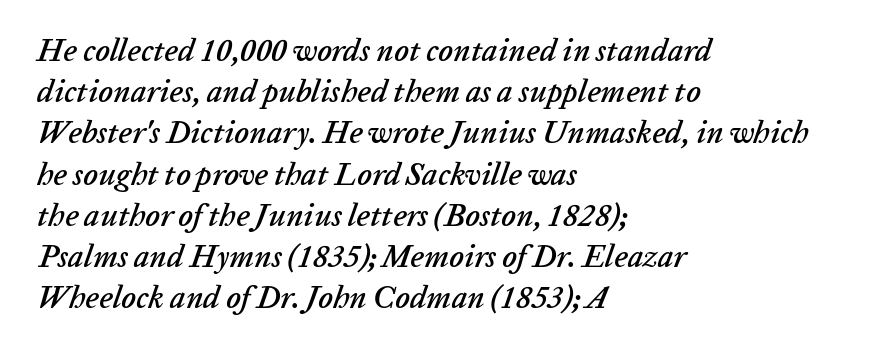
Q: Is the text italic (slanted)? A: Yes, it leans right by about 20 degrees.
Q: Is the text underlined? A: No.
Q: How is the paragraph aligned? A: Left-aligned.
Q: Is the spacing between letters normal or unusually wide? A: Normal.
Q: Is the spacing between lines tight, normal or loose? A: Normal.
Q: Width (condensed, normal, or wide)? A: Normal.
Q: Stroke contrast? A: Low.
Q: x-height? A: Medium.
Q: Monospaced? A: No.
